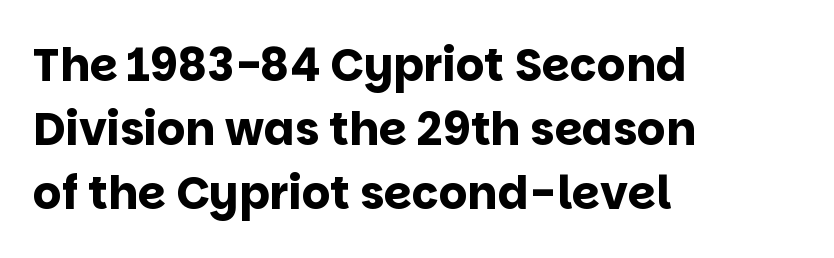
The image shows 45 px bold sans-serif type, upright; set left-aligned, normal line spacing (1.42x), normal letter spacing, not underlined; low stroke contrast and a large x-height.
